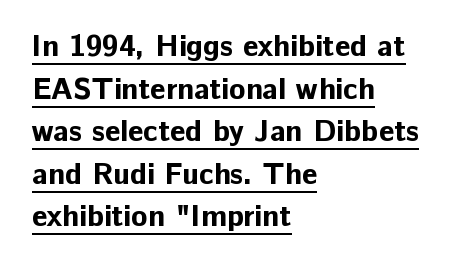
{"serif": "no", "italic": "no", "bold": "yes", "weight": "bold", "width": "normal", "stroke_contrast": "low", "x_height": "medium", "monospaced": "no", "underline": "yes", "align": "left", "line_spacing": "normal", "line_spacing_ratio": 1.42, "letter_spacing": "normal", "letter_spacing_em": 0.0, "glyph_px": 30}
